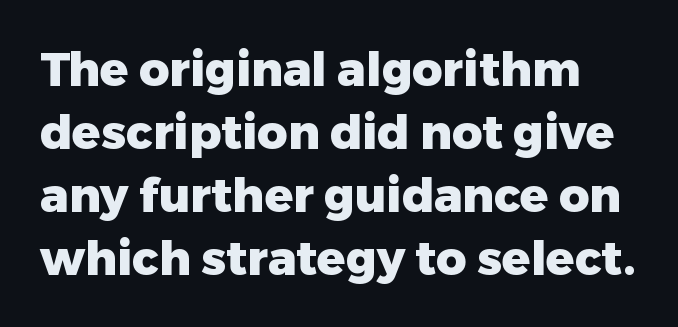
The image shows 47 px heavy sans-serif type, upright; set normal line spacing (1.34x), normal letter spacing, not underlined; low stroke contrast and a medium x-height.
